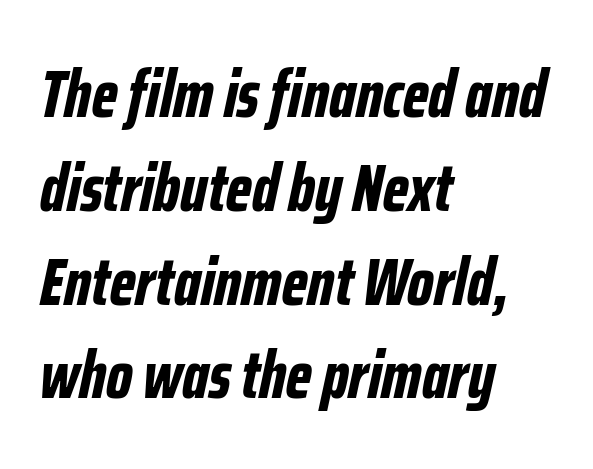
{"italic": "yes", "lean": "right", "slant_degrees": 12, "bold": "yes", "weight": "bold", "width": "condensed", "stroke_contrast": "low", "x_height": "medium", "monospaced": "no", "underline": "no", "align": "left", "line_spacing": "normal", "line_spacing_ratio": 1.4, "letter_spacing": "normal", "letter_spacing_em": 0.0, "glyph_px": 67}
